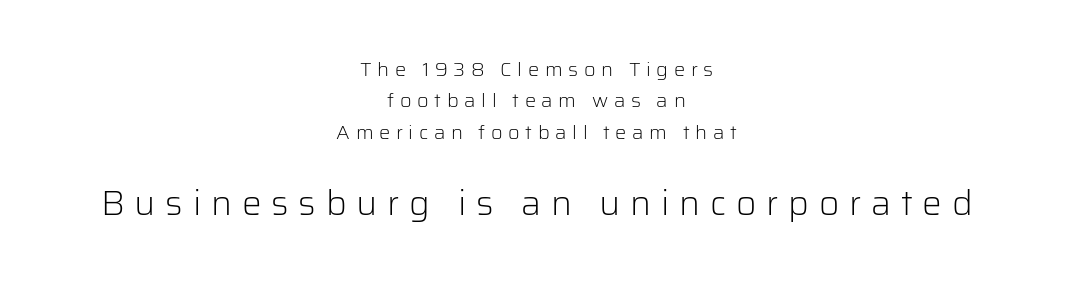
{"serif": "no", "italic": "no", "bold": "no", "weight": "light", "width": "normal", "stroke_contrast": "low", "x_height": "medium", "monospaced": "no", "underline": "no", "align": "center", "line_spacing": "normal", "line_spacing_ratio": 1.57, "letter_spacing": "wide", "letter_spacing_em": 0.28, "larger_block": "second", "size_ratio": 1.75, "glyph_px": 35}
